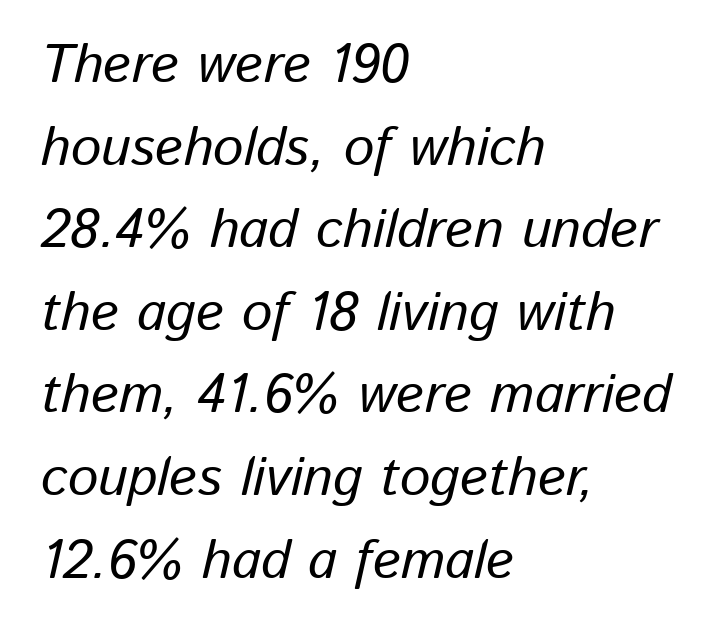
Q: Is the text italic (slanted)? A: Yes, it leans right by about 13 degrees.
Q: Is the text underlined? A: No.
Q: How is the paragraph aligned? A: Left-aligned.
Q: Is the spacing between letters normal or unusually wide? A: Normal.
Q: Is the spacing between lines tight, normal or loose? A: Normal.
Q: Width (condensed, normal, or wide)? A: Normal.
Q: Stroke contrast? A: Low.
Q: x-height? A: Medium.
Q: Monospaced? A: No.
